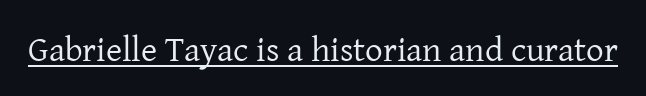
{"serif": "yes", "italic": "no", "bold": "no", "weight": "regular", "width": "normal", "stroke_contrast": "low", "x_height": "medium", "monospaced": "no", "underline": "yes", "letter_spacing": "normal", "letter_spacing_em": 0.0, "glyph_px": 35}
